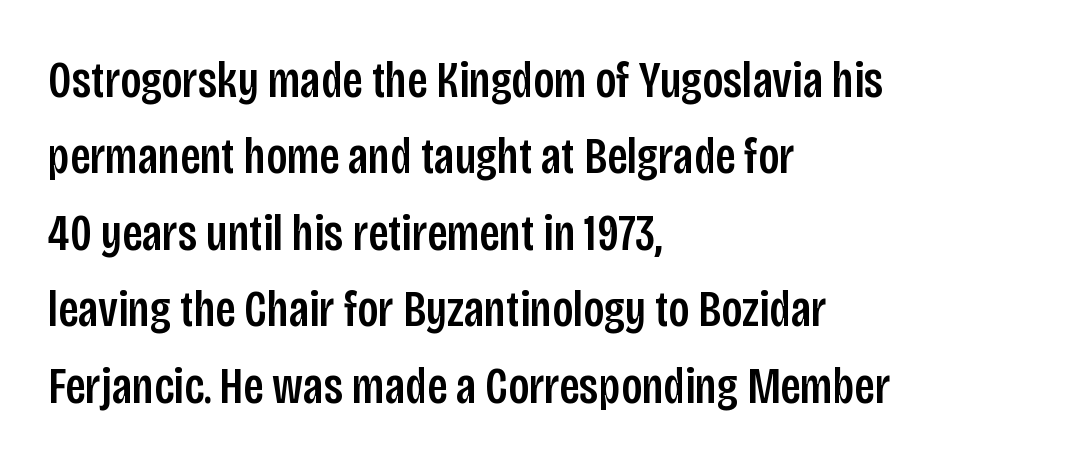
{"serif": "no", "italic": "no", "width": "condensed", "stroke_contrast": "low", "x_height": "large", "monospaced": "no", "underline": "no", "align": "left", "line_spacing": "normal", "line_spacing_ratio": 1.47, "letter_spacing": "normal", "letter_spacing_em": 0.0, "glyph_px": 52}
